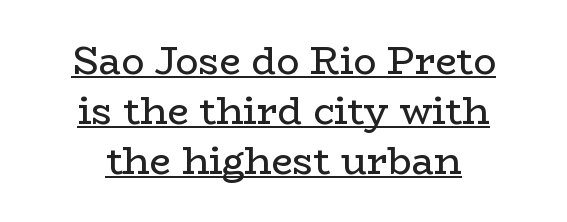
A typesetter would call this proportional, since set widths differ per character. Between one letter and the next there's only the usual sliver of space. The passage is arranged like a title page — every line centered. Characters remain perfectly vertical along every line. Weight: regular or lighter.
